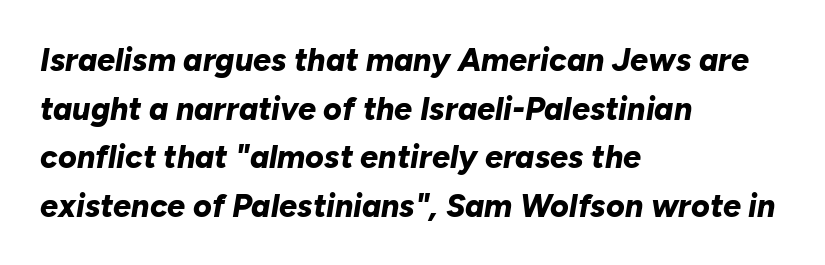
Q: Is the text bold? A: Yes.
Q: Is the text italic (slanted)? A: Yes, it leans right by about 10 degrees.
Q: Is the text underlined? A: No.
Q: How is the paragraph aligned? A: Left-aligned.
Q: Is the spacing between letters normal or unusually wide? A: Normal.
Q: Is the spacing between lines tight, normal or loose? A: Normal.
Q: Width (condensed, normal, or wide)? A: Normal.
Q: Stroke contrast? A: Low.
Q: x-height? A: Medium.
Q: Monospaced? A: No.
